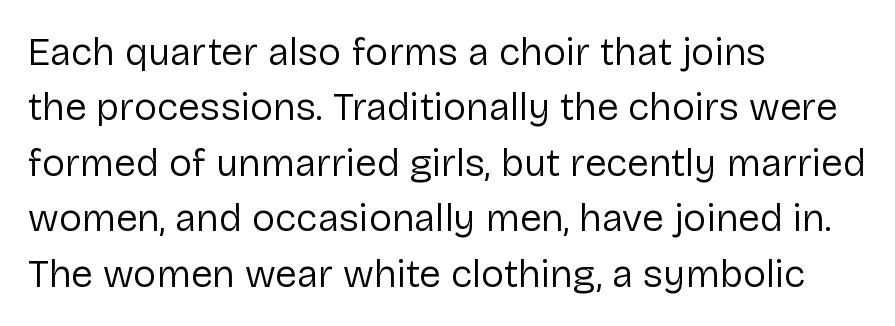
Q: Is the text bold? A: No.
Q: Is the text italic (slanted)? A: No, it is upright.
Q: Is the typeface a serif or a sans-serif typeface? A: Sans-serif.
Q: Is the text underlined? A: No.
Q: How is the paragraph aligned? A: Left-aligned.
Q: Is the spacing between letters normal or unusually wide? A: Normal.
Q: Is the spacing between lines tight, normal or loose? A: Normal.
Q: Width (condensed, normal, or wide)? A: Normal.
Q: Stroke contrast? A: Low.
Q: x-height? A: Medium.
Q: Monospaced? A: No.
